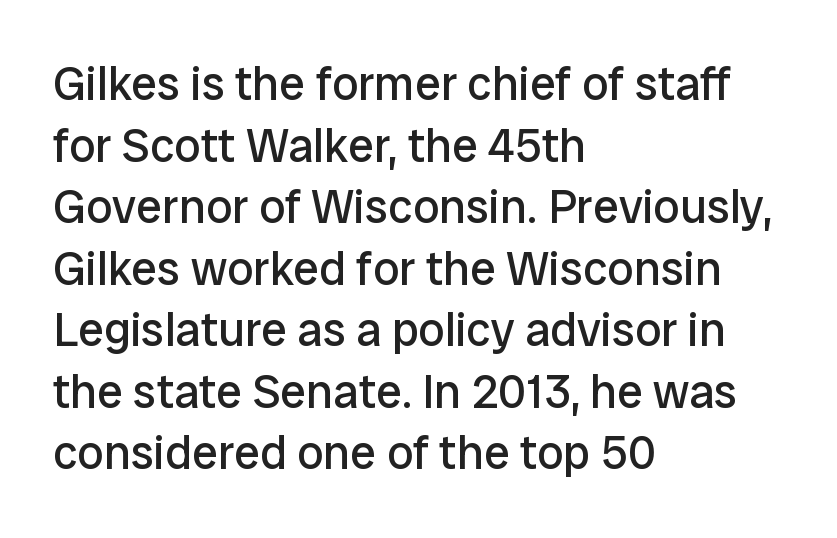
{"serif": "no", "italic": "no", "bold": "no", "weight": "regular", "width": "normal", "stroke_contrast": "low", "x_height": "medium", "monospaced": "no", "underline": "no", "align": "left", "line_spacing": "normal", "line_spacing_ratio": 1.31, "letter_spacing": "normal", "letter_spacing_em": 0.0, "glyph_px": 47}
